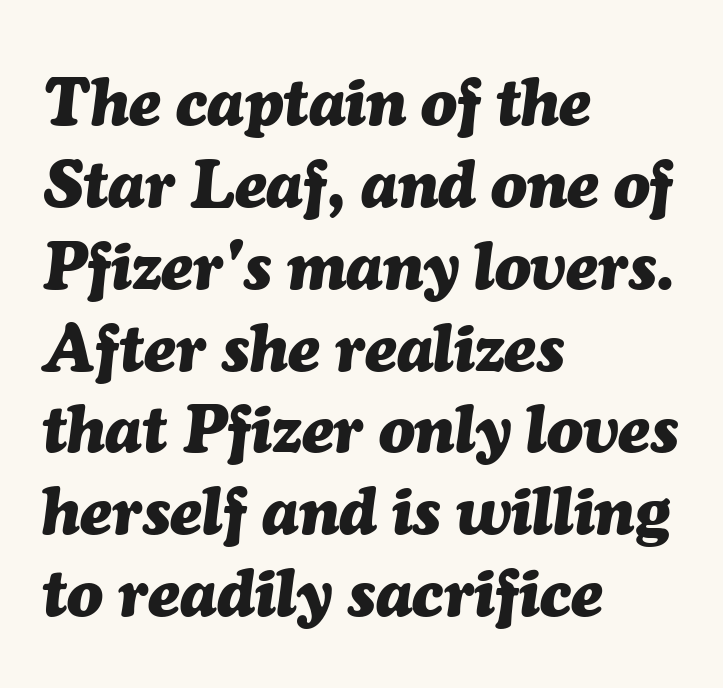
A student would call this left alignment; a typographer would say flush left, rag right. Style check: oblique. The passage shown is emphatically bold. Here the designer chose a conventional face with non-uniform glyph widths.
